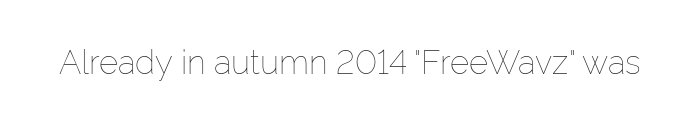
Tall strokes in this sample are plumb rather than angled. Counters stay open thanks to moderate or lighter strokes. Each row of text sits above clean, open space. These lines are rendered in a variable-pitch font.
